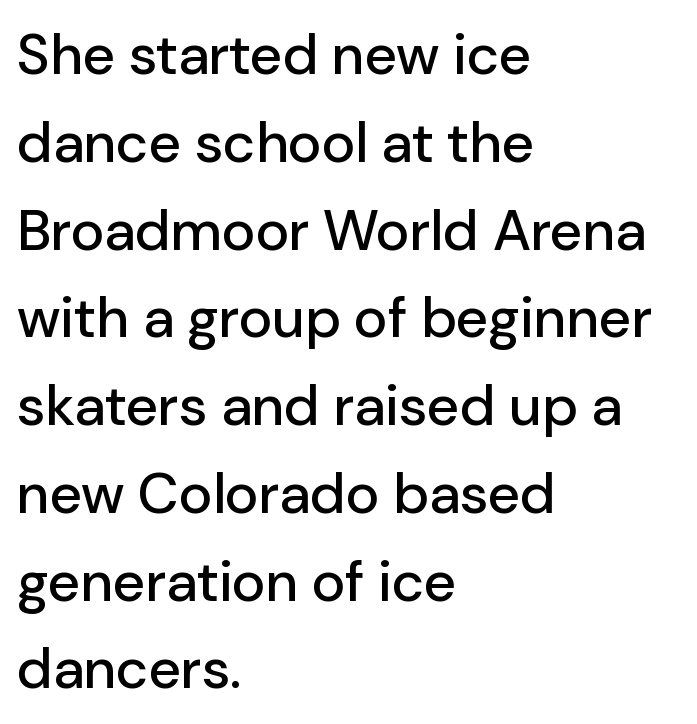
{"serif": "no", "italic": "no", "width": "normal", "stroke_contrast": "low", "x_height": "medium", "monospaced": "no", "underline": "no", "align": "left", "line_spacing": "normal", "line_spacing_ratio": 1.54, "letter_spacing": "normal", "letter_spacing_em": 0.0, "glyph_px": 57}
